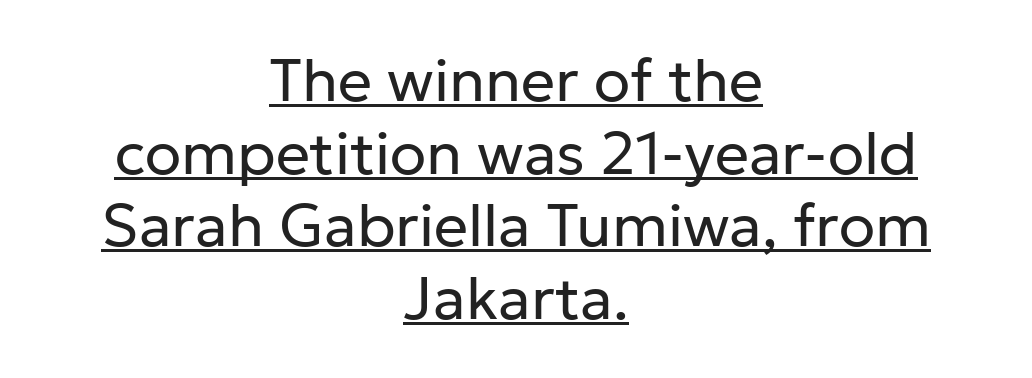
{"serif": "no", "italic": "no", "bold": "no", "weight": "regular", "width": "normal", "stroke_contrast": "low", "x_height": "medium", "monospaced": "no", "underline": "yes", "align": "center", "line_spacing_ratio": 1.21, "letter_spacing": "normal", "letter_spacing_em": 0.0, "glyph_px": 60}
